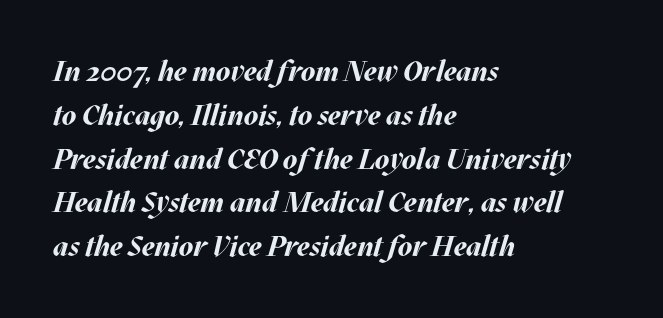
Notice how thick the strokes are: this is what a full bold looks like. It's the slanting kind of type. One-word summary of the alignment: left. The rendering uses natural spacing where letterforms have individual widths. Quick note: interline space is typical. Caption: standard tracking, unaltered.
